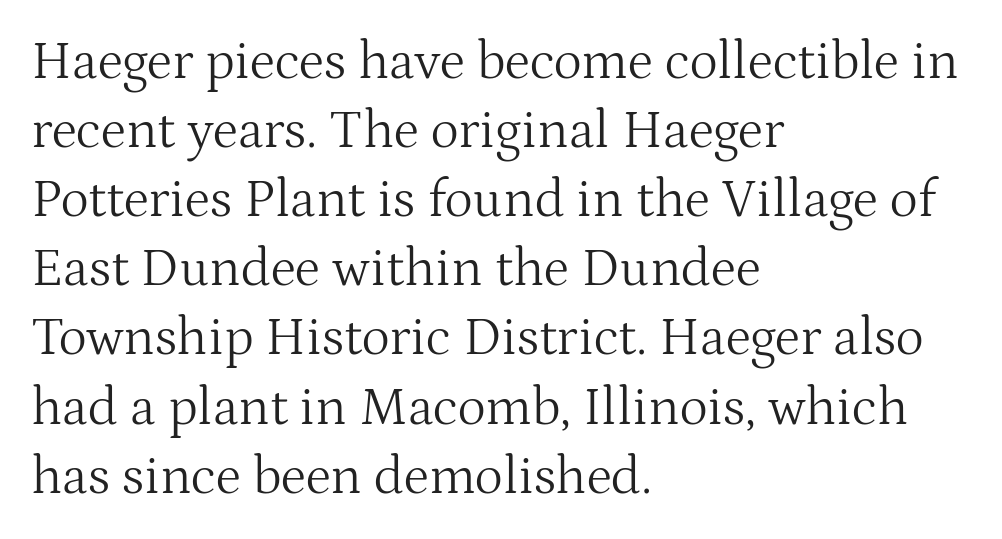
The image shows 54 px light serif type, upright; set left-aligned, normal line spacing (1.28x), normal letter spacing, not underlined; medium stroke contrast and a medium x-height.
